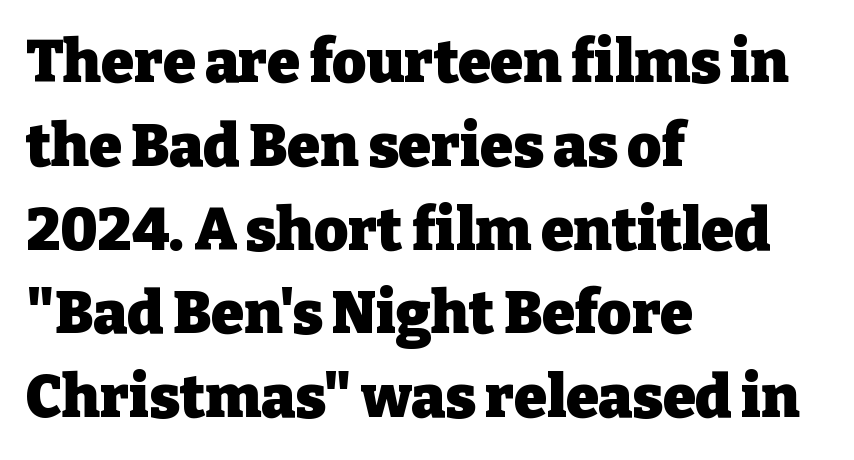
Q: Is the text bold? A: Yes.
Q: Is the text italic (slanted)? A: No, it is upright.
Q: Is the typeface a serif or a sans-serif typeface? A: Serif.
Q: Is the text underlined? A: No.
Q: How is the paragraph aligned? A: Left-aligned.
Q: Is the spacing between letters normal or unusually wide? A: Normal.
Q: Is the spacing between lines tight, normal or loose? A: Normal.
Q: Width (condensed, normal, or wide)? A: Normal.
Q: Stroke contrast? A: Low.
Q: x-height? A: Medium.
Q: Monospaced? A: No.
